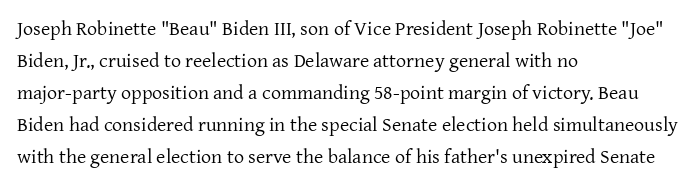
Q: Is the text bold? A: No.
Q: Is the text italic (slanted)? A: No, it is upright.
Q: Is the text underlined? A: No.
Q: How is the paragraph aligned? A: Left-aligned.
Q: Is the spacing between letters normal or unusually wide? A: Normal.
Q: Is the spacing between lines tight, normal or loose? A: Normal.
